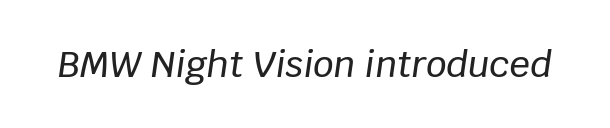
The image shows 36 px text type, italic (leaning right); set normal letter spacing, not underlined; low stroke contrast and a large x-height.
